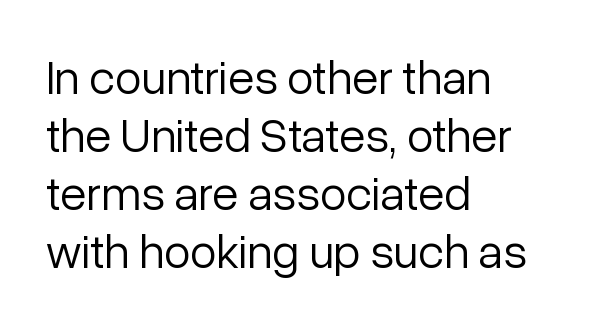
The image shows 48 px light sans-serif type, upright; set left-aligned, line spacing 1.21x, normal letter spacing, not underlined; low stroke contrast and a medium x-height.
